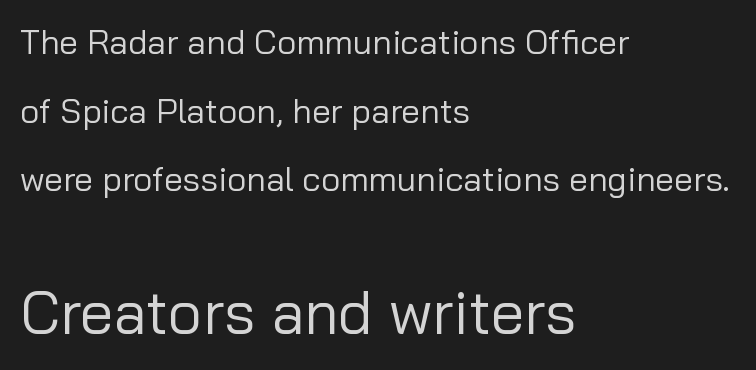
The lines are spread far apart with generous leading. The passage shown is not bold in any degree. Caption: multi-line text, flush left, ragged right. In terms of letterspacing, this is plain default setting.
